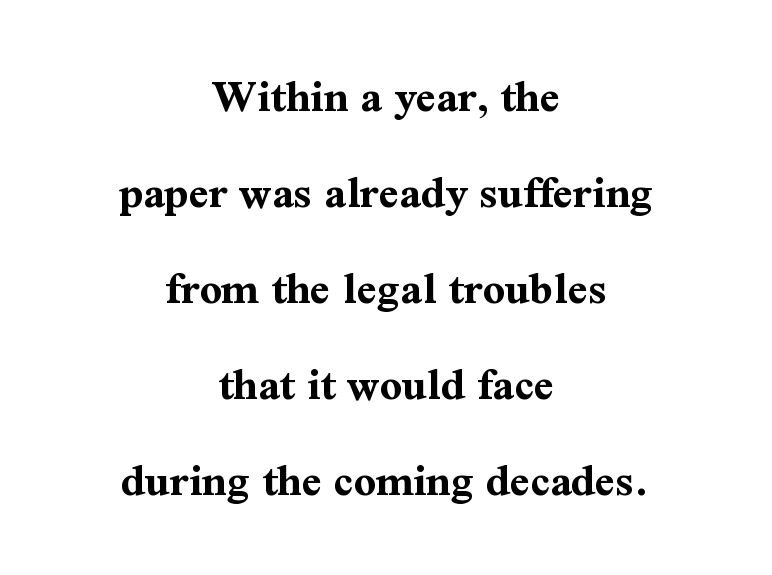
{"serif": "yes", "italic": "no", "bold": "yes", "weight": "bold", "width": "normal", "stroke_contrast": "medium", "x_height": "medium", "monospaced": "no", "underline": "no", "align": "center", "line_spacing": "loose", "line_spacing_ratio": 2.0, "letter_spacing": "normal", "letter_spacing_em": 0.0, "glyph_px": 48}
